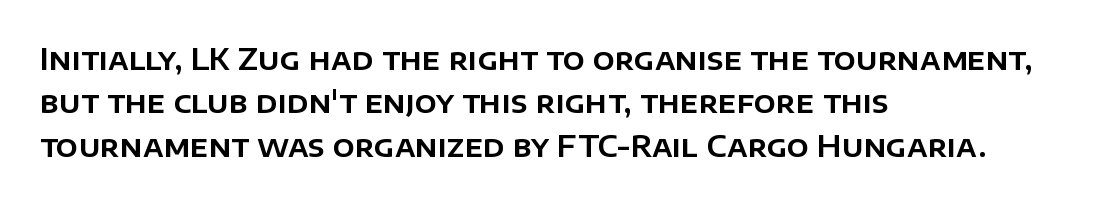
A typesetter would call this proportional, since set widths differ per character. Rule under the text: the space is simply empty. This block has exactly the height ordinary leading produces. Line beginnings align vertically; line endings do not.
